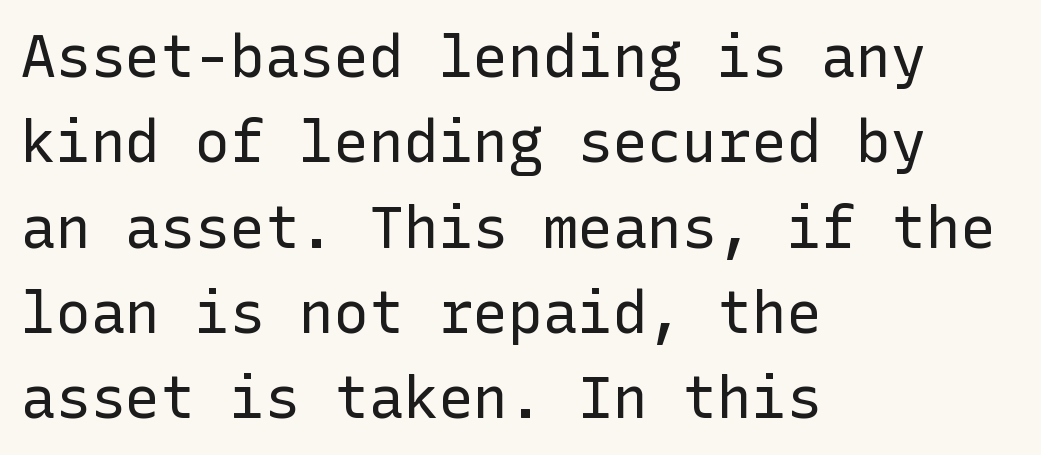
Every character sits straight up, as roman type does. Does the type have serifs? No, each stem ends abruptly. Characters follow at the spacing the type designer built in. Caption: face not bold, strokes unweighted.
